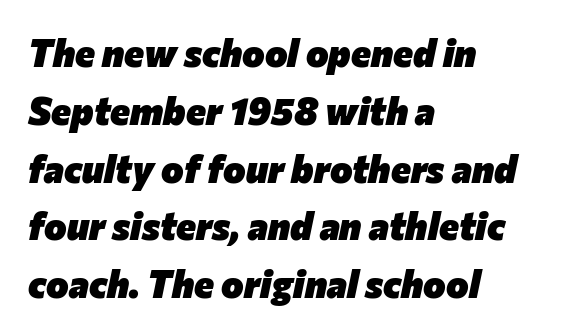
The passage shown leans; its letterforms are oblique. The string is rendered with underlining switched off. These lines stack with their left ends in a neat column. Spacing between characters is what you'd get straight out of the box. Summary of weight: heavy, a full bold.
